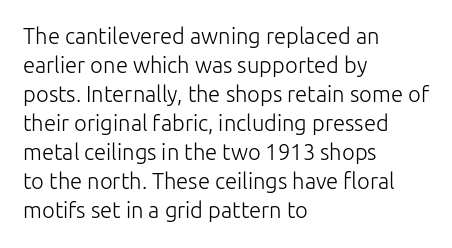
Tall strokes in this sample are plumb rather than angled. The passage shown has conventional tracking throughout. Every row of glyphs begins at an identical x-position on the left. A normal amount of white space separates one row of letters from the next. Type without underlining.
